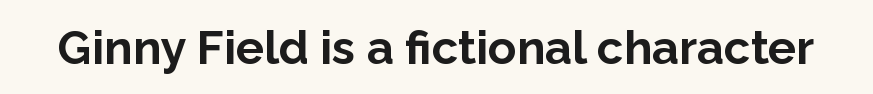
Q: Is the text bold? A: Yes.
Q: Is the text italic (slanted)? A: No, it is upright.
Q: Is the typeface a serif or a sans-serif typeface? A: Sans-serif.
Q: Is the text underlined? A: No.
Q: Is the spacing between letters normal or unusually wide? A: Normal.
Q: Width (condensed, normal, or wide)? A: Normal.
Q: Stroke contrast? A: Low.
Q: x-height? A: Medium.
Q: Monospaced? A: No.
